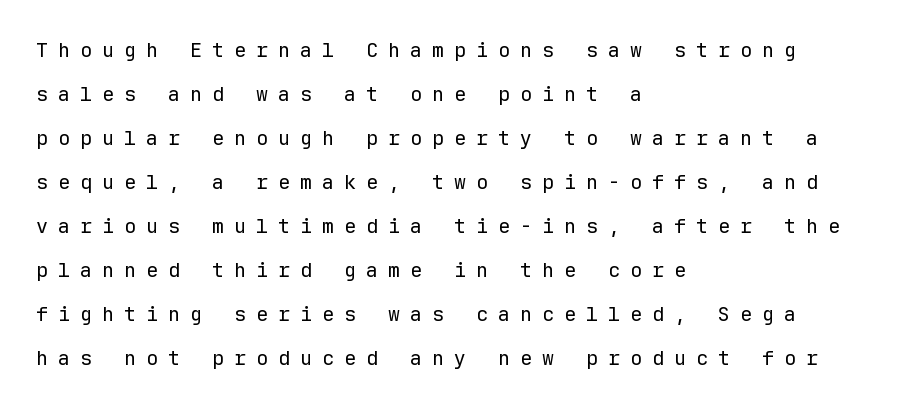
The letters are spread apart with noticeably loose tracking. A classic flush-left, rag-right setting is used for this passage. The weight tops out at a normal text grade. Type without underlining. Does the lettering tilt? It doesn't — this is upright. Vertical spacing — loose.
